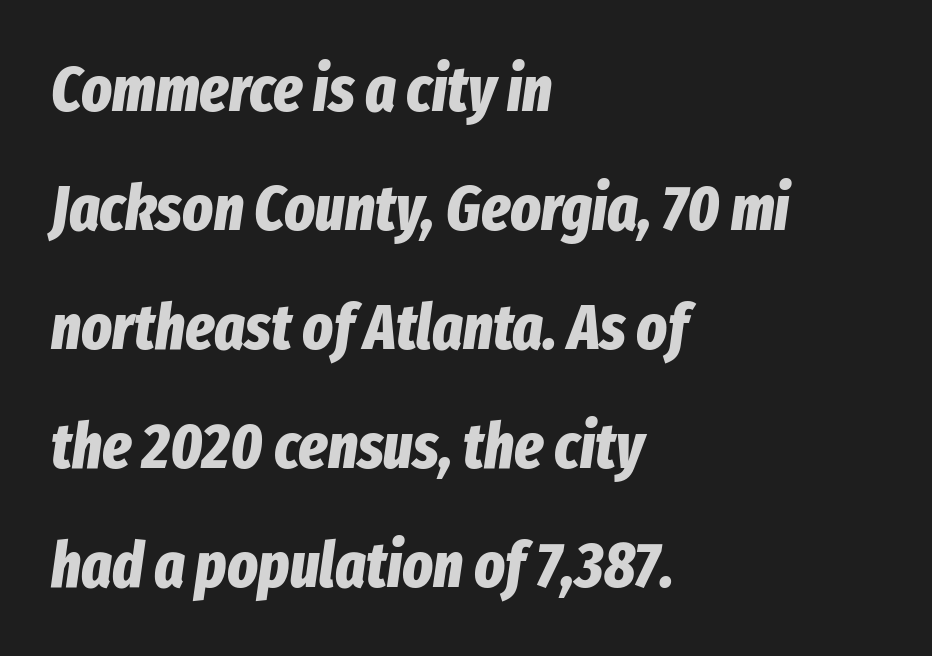
The typesetting leans heavy: a genuine bold. Anything drawn beneath the words? Only blank space. The rendering keeps characters at their native spacing. Line beginnings align vertically; line endings do not. If you drew a line through each stem, it would be angled.
